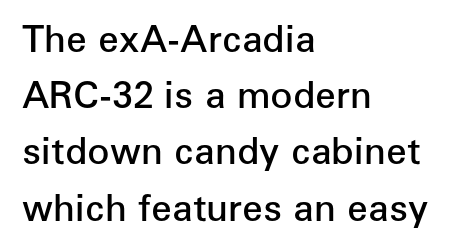
The image shows 37 px semibold sans-serif type, upright; set left-aligned, normal line spacing (1.52x), normal letter spacing, not underlined; low stroke contrast and a medium x-height.
